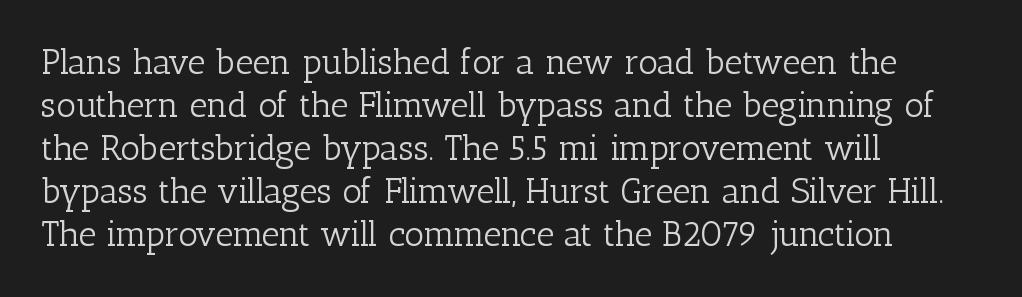
{"serif": "yes", "italic": "no", "bold": "no", "weight": "light", "width": "normal", "stroke_contrast": "low", "x_height": "medium", "monospaced": "no", "underline": "no", "align": "left", "line_spacing_ratio": 1.23, "letter_spacing": "normal", "letter_spacing_em": 0.0, "glyph_px": 35}
